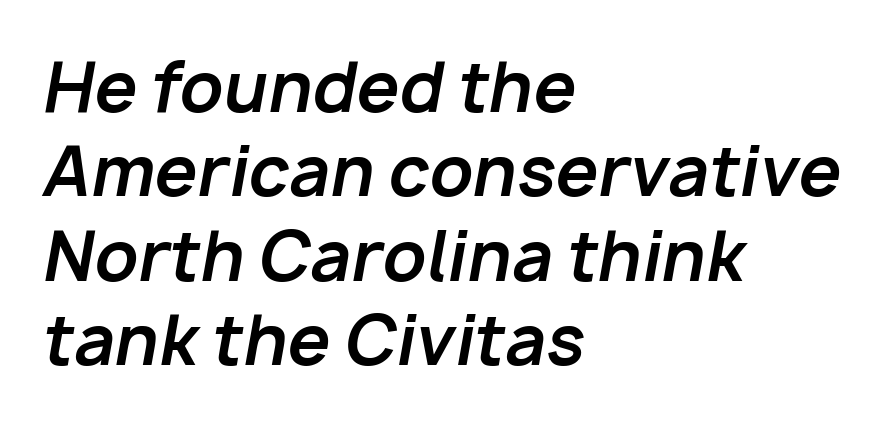
{"italic": "yes", "lean": "right", "slant_degrees": 10, "bold": "yes", "weight": "bold", "width": "normal", "stroke_contrast": "low", "x_height": "medium", "monospaced": "no", "underline": "no", "align": "left", "line_spacing_ratio": 1.24, "letter_spacing": "normal", "letter_spacing_em": 0.0, "glyph_px": 68}
